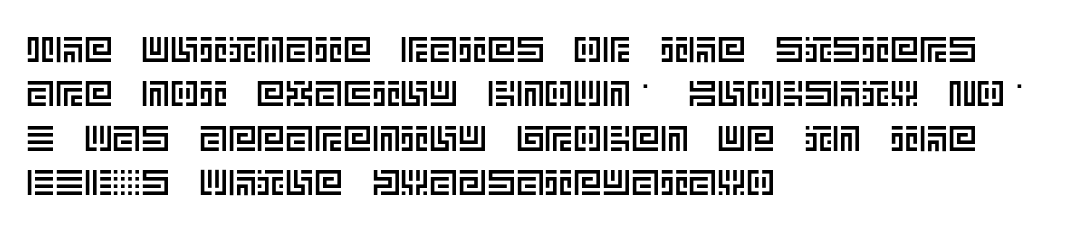
You can tell it's not italic because the verticals are truly vertical. Lines of text with bare space underneath. In CSS terms this would be text-align: left. Here the glyphs are tracked normally, forming tight word shapes.
